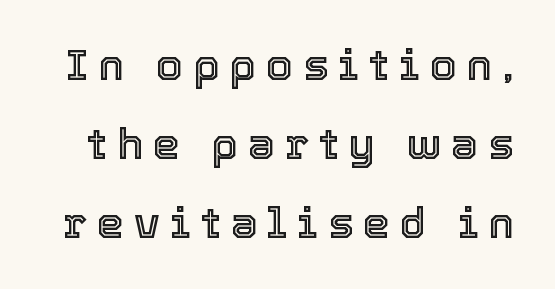
The image shows 43 px text type, upright; set line spacing 1.84x, unusually wide letter spacing (+0.23 em), not underlined; a medium x-height.
